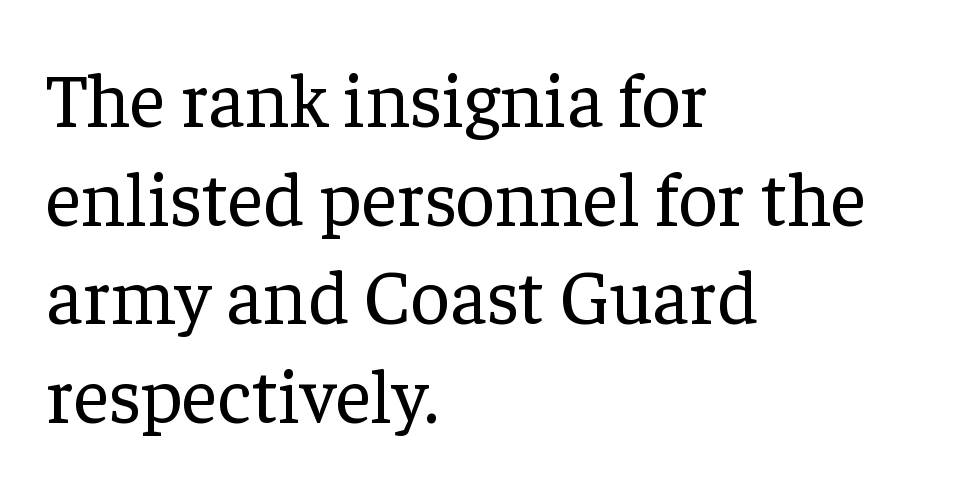
The image shows 77 px regular-weight serif type, upright; set left-aligned, normal line spacing (1.28x), normal letter spacing, not underlined; low stroke contrast and a medium x-height.
